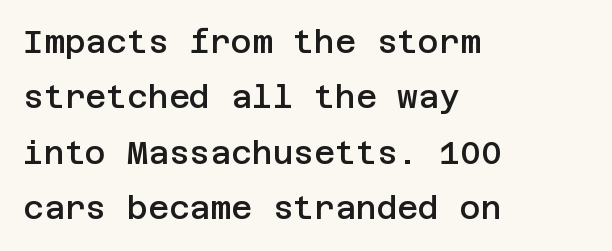
The gap between lines stays unmarked. What weight is shown? A semibold, between regular and bold. The ragged edge is on the right, which tells us the setting is flush left. Does extra space separate the letters? No, they use regular spacing. These lines are composed in type without serifs. When letters stand straight like this, we call the style roman or upright.
